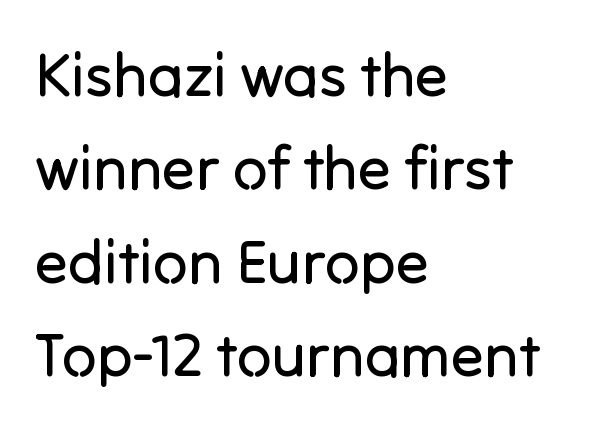
Q: Is the text bold? A: No.
Q: Is the text italic (slanted)? A: No, it is upright.
Q: Is the typeface a serif or a sans-serif typeface? A: Sans-serif.
Q: Is the text underlined? A: No.
Q: How is the paragraph aligned? A: Left-aligned.
Q: Is the spacing between letters normal or unusually wide? A: Normal.
Q: Is the spacing between lines tight, normal or loose? A: Normal.
Q: Width (condensed, normal, or wide)? A: Normal.
Q: Stroke contrast? A: Low.
Q: x-height? A: Medium.
Q: Monospaced? A: No.
